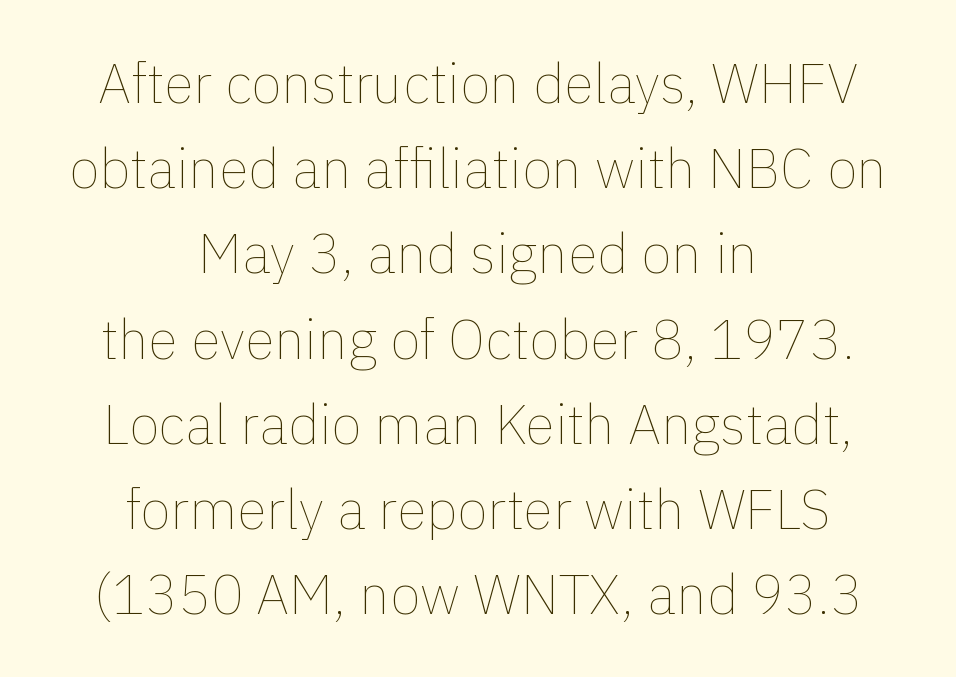
{"italic": "no", "bold": "no", "weight": "thin", "width": "normal", "x_height": "medium", "monospaced": "no", "underline": "no", "align": "center", "line_spacing": "normal", "line_spacing_ratio": 1.55, "letter_spacing": "normal", "letter_spacing_em": 0.0, "glyph_px": 55}
